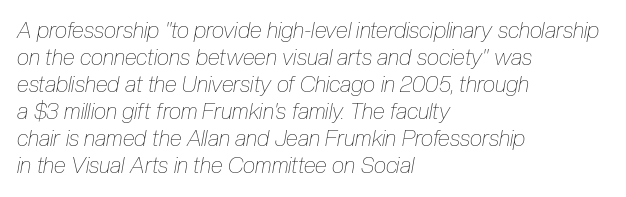
Q: Is the text bold? A: No.
Q: Is the text italic (slanted)? A: Yes, it leans right by about 10 degrees.
Q: Is the text underlined? A: No.
Q: How is the paragraph aligned? A: Left-aligned.
Q: Is the spacing between letters normal or unusually wide? A: Normal.
